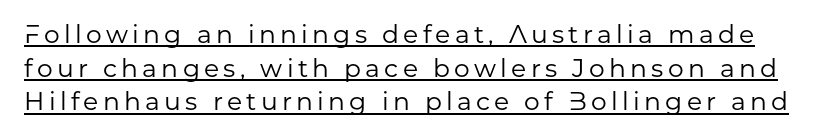
{"italic": "no", "bold": "no", "underline": "yes", "line_spacing": "normal", "line_spacing_ratio": 1.35, "glyph_px": 25}
